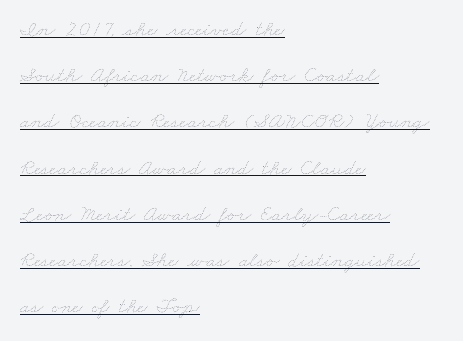
Q: Is the text bold? A: No.
Q: Is the text underlined? A: Yes.
Q: How is the paragraph aligned? A: Left-aligned.
Q: Is the spacing between letters normal or unusually wide? A: Normal.
Q: Is the spacing between lines tight, normal or loose? A: Loose.
